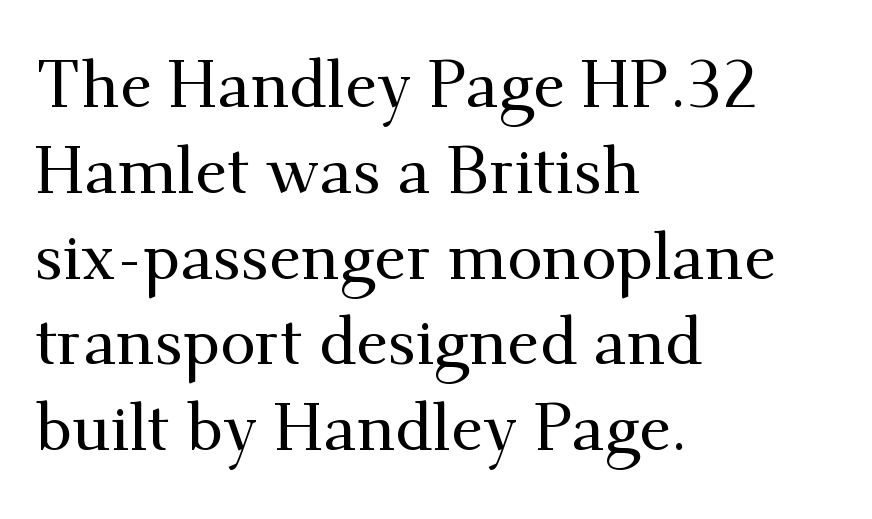
The image shows 65 px serif type, upright; set left-aligned, normal line spacing (1.32x), normal letter spacing, not underlined; medium stroke contrast and a small x-height.
